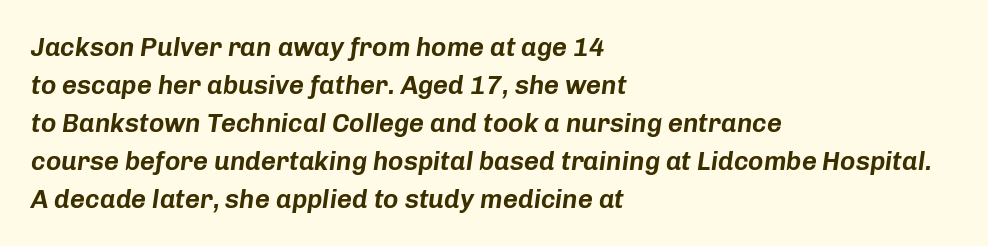
{"italic": "yes", "lean": "right", "slant_degrees": 8, "underline": "no", "align": "left", "line_spacing": "normal", "line_spacing_ratio": 1.46, "letter_spacing": "normal", "letter_spacing_em": 0.0, "glyph_px": 26}
